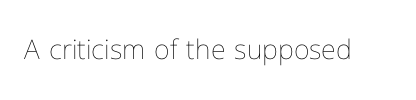
Has an underline been added? It has not. The type is set solid horizontally, with unmodified tracking. The characters are drawn with everyday or finer stroke widths. Every character sits straight up, as roman type does.
